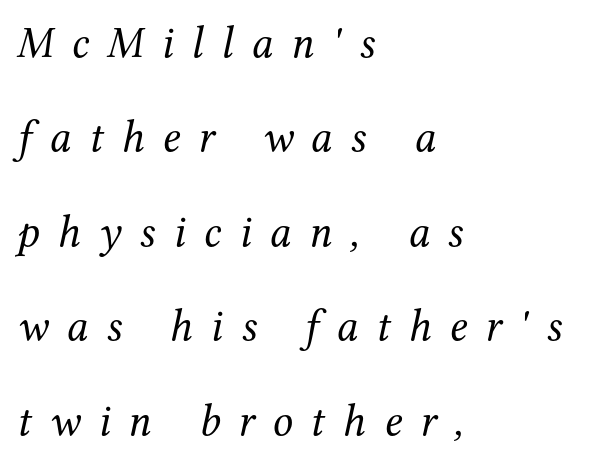
The image shows 45 px regular-weight serif type, italic (leaning right); set left-aligned, loose line spacing (2.1x), unusually wide letter spacing (+0.4 em), not underlined; medium stroke contrast and a medium x-height.
